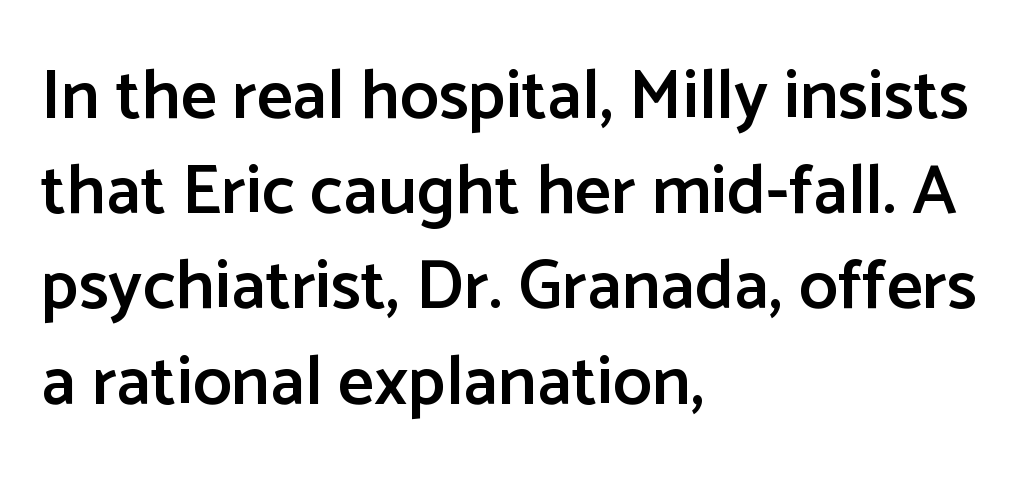
Typographic density is moderately raised because the face is semibold. The passage shown stacks its lines at a standard gap. Descenders are the only things crossing below the line. This sample has the flowing, uneven cadence of proportional lettering.
